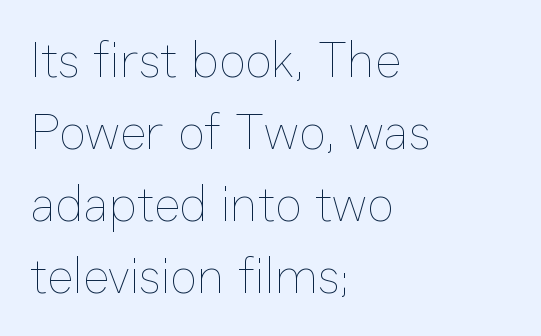
The image shows 50 px thin type, upright; set left-aligned, normal line spacing (1.44x), normal letter spacing, not underlined; low stroke contrast and a medium x-height.
